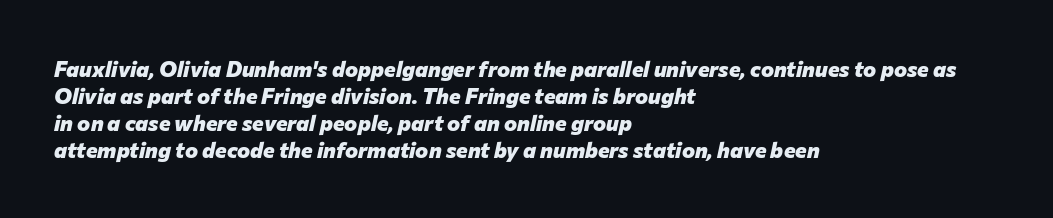
The image shows 22 px bold type, italic (leaning right); set left-aligned, line spacing 1.23x, normal letter spacing, not underlined.
